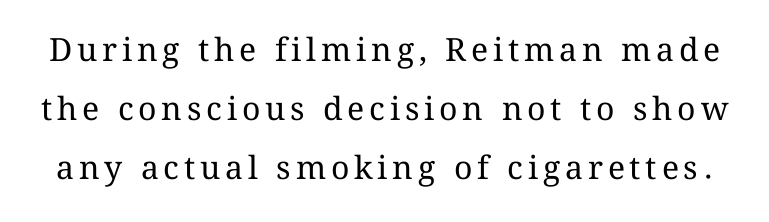
The image shows 32 px regular-weight type, upright; set line spacing 1.84x, not underlined; medium stroke contrast and a medium x-height.
